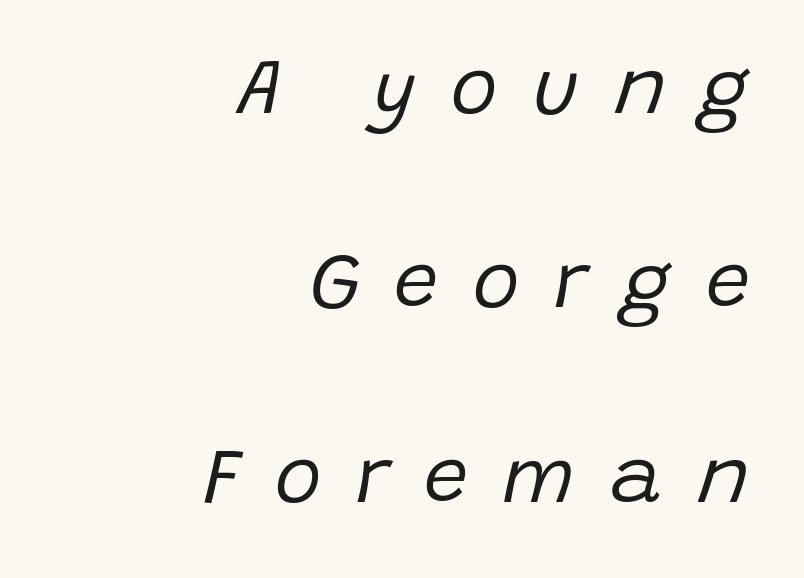
Q: Is the text bold? A: No.
Q: Is the text italic (slanted)? A: Yes, it leans right by about 15 degrees.
Q: Is the text underlined? A: No.
Q: How is the paragraph aligned? A: Right-aligned.
Q: Is the spacing between letters normal or unusually wide? A: Unusually wide.
Q: Is the spacing between lines tight, normal or loose? A: Loose.
Q: Width (condensed, normal, or wide)? A: Normal.
Q: Stroke contrast? A: Low.
Q: x-height? A: Large.
Q: Monospaced? A: No.
